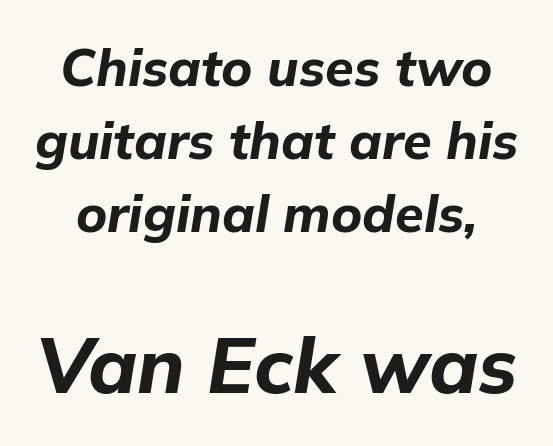
Q: Is the text bold? A: Yes.
Q: Is the text italic (slanted)? A: Yes, it leans right by about 9 degrees.
Q: Is the text underlined? A: No.
Q: Is the spacing between letters normal or unusually wide? A: Normal.
Q: Is the spacing between lines tight, normal or loose? A: Normal.
Q: Which block of text is set in a larger size, the first (top) or the second (bottom)? A: The second (bottom) one.
Q: Width (condensed, normal, or wide)? A: Normal.
Q: Stroke contrast? A: Low.
Q: x-height? A: Medium.
Q: Monospaced? A: No.
